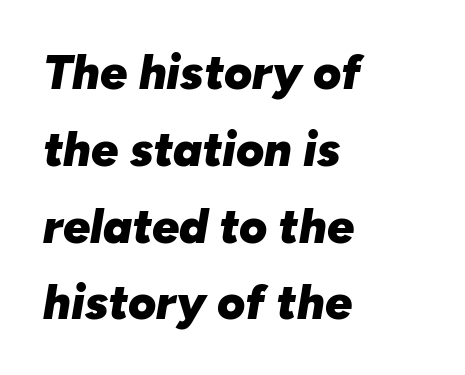
Q: Is the text bold? A: Yes.
Q: Is the text italic (slanted)? A: Yes, it leans right by about 10 degrees.
Q: Is the text underlined? A: No.
Q: How is the paragraph aligned? A: Left-aligned.
Q: Is the spacing between letters normal or unusually wide? A: Normal.
Q: Is the spacing between lines tight, normal or loose? A: Normal.
Q: Width (condensed, normal, or wide)? A: Normal.
Q: Stroke contrast? A: Low.
Q: x-height? A: Medium.
Q: Monospaced? A: No.
